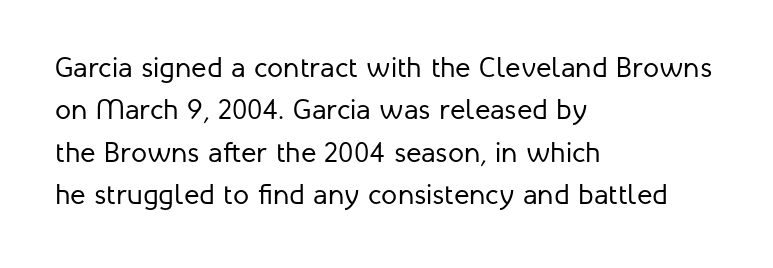
{"serif": "no", "italic": "no", "bold": "no", "weight": "regular", "width": "normal", "stroke_contrast": "low", "x_height": "medium", "monospaced": "no", "underline": "no", "align": "left", "line_spacing": "normal", "line_spacing_ratio": 1.46, "letter_spacing": "normal", "letter_spacing_em": 0.0, "glyph_px": 29}
